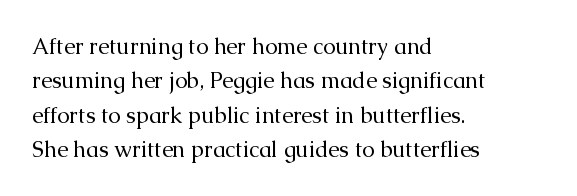
Q: Is the text bold? A: No.
Q: Is the text italic (slanted)? A: No, it is upright.
Q: Is the text underlined? A: No.
Q: How is the paragraph aligned? A: Left-aligned.
Q: Is the spacing between letters normal or unusually wide? A: Normal.
Q: Is the spacing between lines tight, normal or loose? A: Normal.
